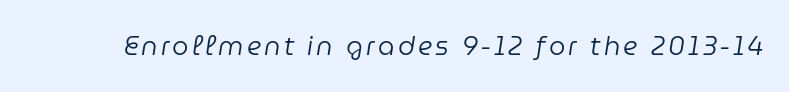
{"italic": "yes", "lean": "right", "slant_degrees": 9, "bold": "no", "underline": "no", "glyph_px": 26}
